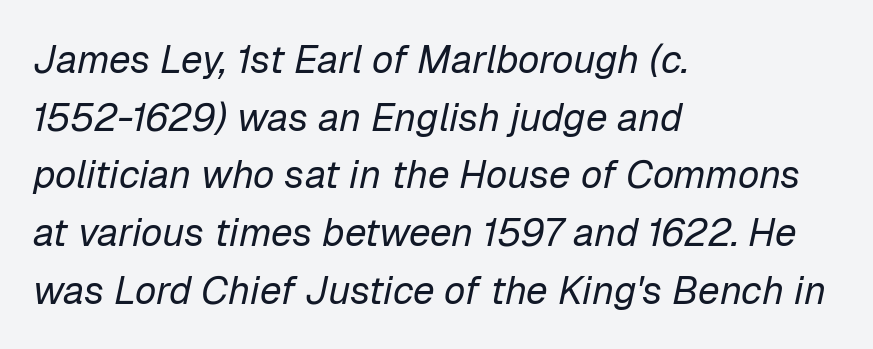
Q: Is the text bold? A: No.
Q: Is the text italic (slanted)? A: Yes, it leans right by about 12 degrees.
Q: Is the text underlined? A: No.
Q: How is the paragraph aligned? A: Left-aligned.
Q: Is the spacing between letters normal or unusually wide? A: Normal.
Q: Is the spacing between lines tight, normal or loose? A: Normal.
Q: Width (condensed, normal, or wide)? A: Normal.
Q: Stroke contrast? A: Low.
Q: x-height? A: Medium.
Q: Monospaced? A: No.
